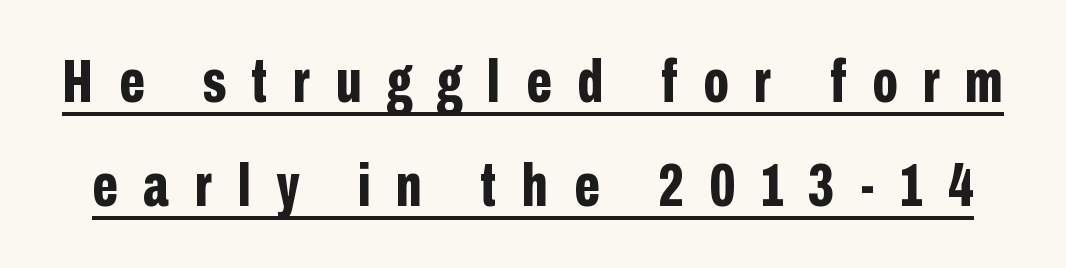
{"serif": "no", "italic": "no", "bold": "yes", "weight": "bold", "width": "condensed", "stroke_contrast": "low", "x_height": "medium", "monospaced": "no", "underline": "yes", "line_spacing_ratio": 1.71, "letter_spacing": "wide", "letter_spacing_em": 0.42, "glyph_px": 61}
